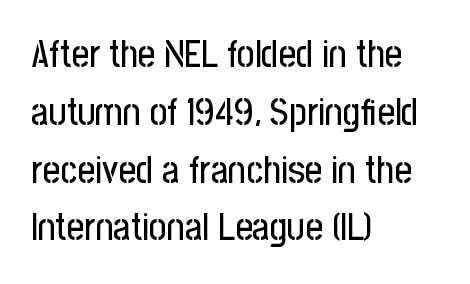
Q: Is the text italic (slanted)? A: No, it is upright.
Q: Is the typeface a serif or a sans-serif typeface? A: Sans-serif.
Q: Is the text underlined? A: No.
Q: How is the paragraph aligned? A: Left-aligned.
Q: Is the spacing between letters normal or unusually wide? A: Normal.
Q: Is the spacing between lines tight, normal or loose? A: Normal.
Q: Width (condensed, normal, or wide)? A: Condensed.
Q: Stroke contrast? A: Low.
Q: x-height? A: Medium.
Q: Monospaced? A: No.
